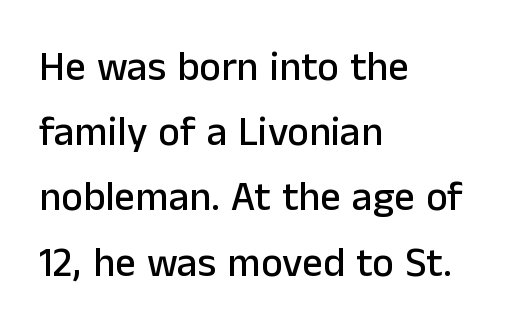
{"serif": "no", "italic": "no", "width": "normal", "stroke_contrast": "low", "x_height": "medium", "monospaced": "no", "underline": "no", "align": "left", "line_spacing": "normal", "line_spacing_ratio": 1.59, "letter_spacing": "normal", "letter_spacing_em": 0.0, "glyph_px": 41}
